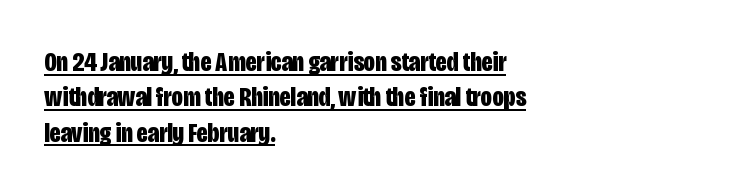
{"serif": "no", "italic": "no", "bold": "yes", "weight": "bold", "width": "condensed", "stroke_contrast": "low", "x_height": "large", "monospaced": "no", "underline": "yes", "align": "left", "line_spacing": "normal", "line_spacing_ratio": 1.26, "letter_spacing": "normal", "letter_spacing_em": 0.0, "glyph_px": 28}
